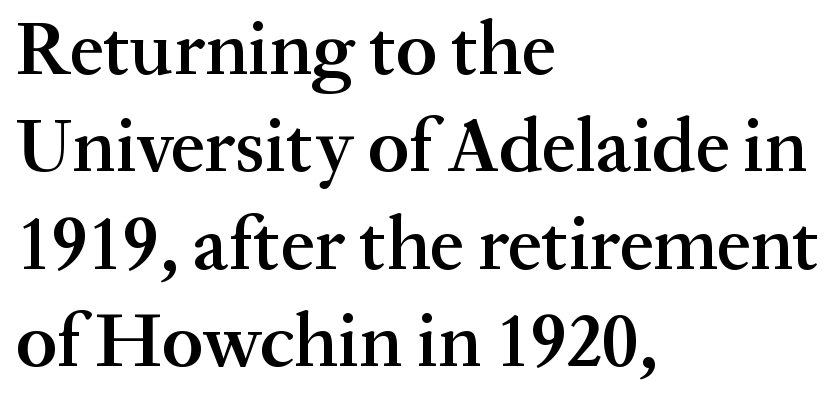
The image shows 76 px semibold serif type, upright; set left-aligned, normal line spacing (1.28x), normal letter spacing, not underlined; medium stroke contrast and a medium x-height.
